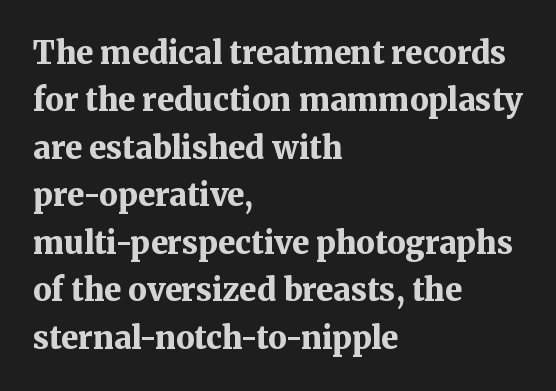
The image shows 31 px bold serif type, upright; set left-aligned, normal line spacing (1.53x), normal letter spacing, not underlined; medium stroke contrast and a medium x-height.
